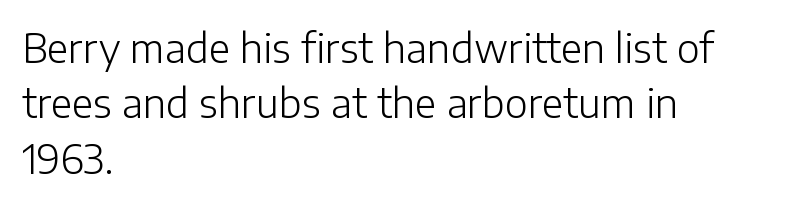
The lines in this sample share a left origin and differ only in where they stop. On a weight scale, this lands at 450 or below. No italicization has been applied; the sample stays upright. Regular leading.
